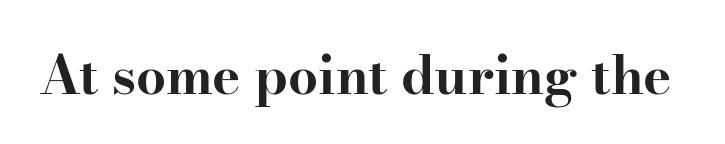
{"serif": "yes", "italic": "no", "bold": "yes", "weight": "bold", "width": "wide", "stroke_contrast": "high", "x_height": "small", "monospaced": "no", "underline": "no", "letter_spacing": "normal", "letter_spacing_em": 0.0, "glyph_px": 53}
